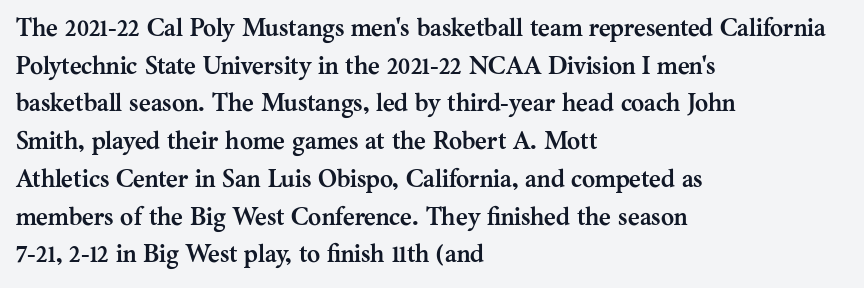
Students, note that the glyphs here touch the page at normal intervals. The vertical gap from one line to the next is medium. The lettering stays uniformly vertical, giving the passage a roman look. The lines are quadded left. Heft: maximum for text — a bold. Type without underlining.
